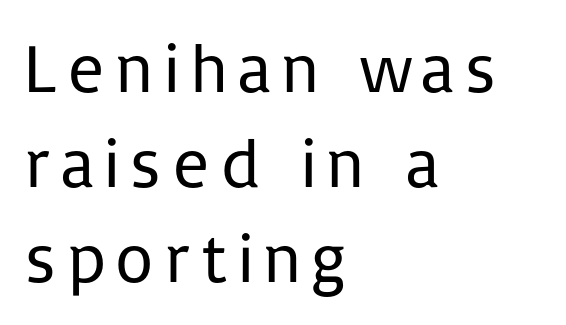
The image shows 69 px regular-weight sans-serif type, upright; set left-aligned, normal line spacing (1.38x), not underlined; low stroke contrast and a medium x-height.
